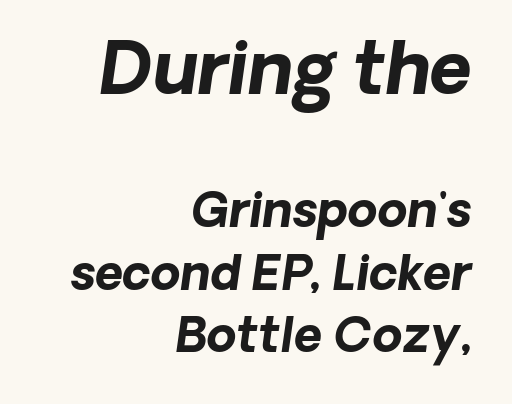
The image shows 72 px bold sans-serif type; set right-aligned, normal line spacing (1.3x), normal letter spacing, not underlined; the first (top) block is 1.5x larger; low stroke contrast and a medium x-height.
